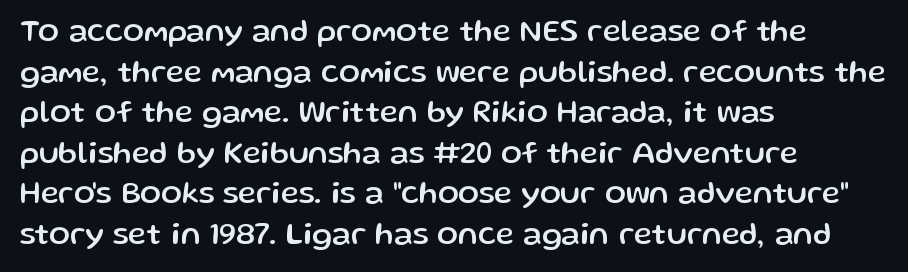
The image shows 31 px sans-serif type, upright; set left-aligned, normal line spacing (1.31x), normal letter spacing, not underlined; low stroke contrast and a medium x-height.
